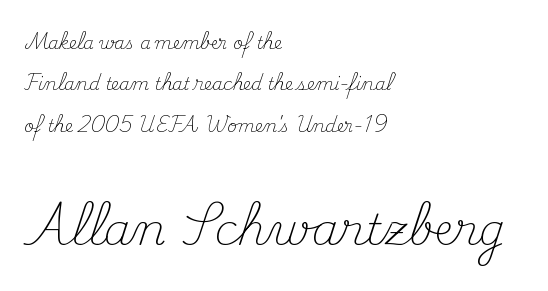
The lower block of text is set noticeably larger than the block above it. Each line starts at the same left margin while the right side varies. Whoever set this chose breathing room over compactness in the vertical rhythm. You could not count columns in this text — the font is proportionally spaced.
